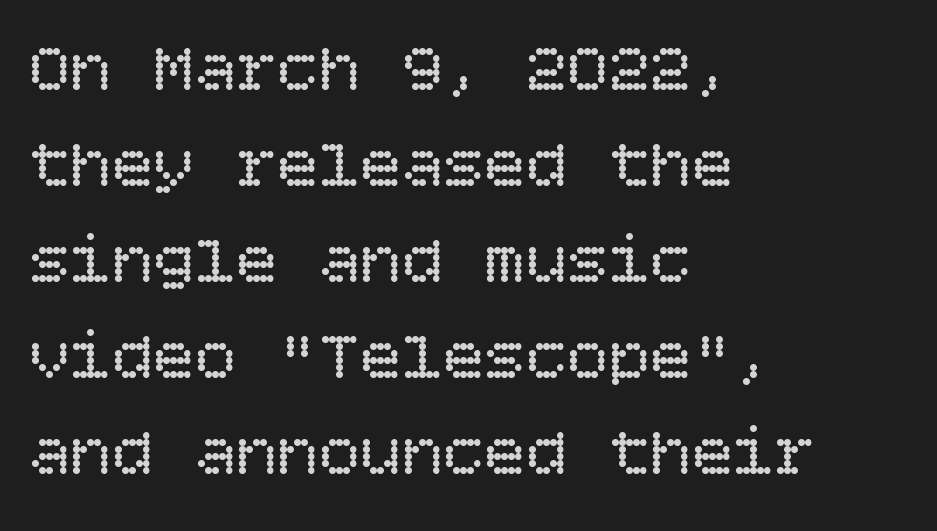
Q: Is the text bold? A: No.
Q: Is the text italic (slanted)? A: No, it is upright.
Q: Is the text underlined? A: No.
Q: How is the paragraph aligned? A: Left-aligned.
Q: Is the spacing between letters normal or unusually wide? A: Normal.
Q: Is the spacing between lines tight, normal or loose? A: Normal.
Q: Width (condensed, normal, or wide)? A: Normal.
Q: Stroke contrast? A: Low.
Q: x-height? A: Large.
